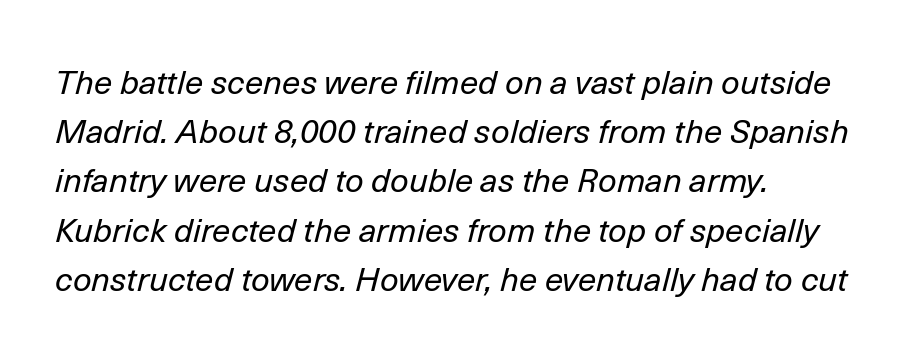
Q: Is the text bold? A: No.
Q: Is the text italic (slanted)? A: Yes, it leans right by about 14 degrees.
Q: Is the text underlined? A: No.
Q: How is the paragraph aligned? A: Left-aligned.
Q: Is the spacing between letters normal or unusually wide? A: Normal.
Q: Is the spacing between lines tight, normal or loose? A: Normal.
Q: Width (condensed, normal, or wide)? A: Normal.
Q: Stroke contrast? A: Low.
Q: x-height? A: Medium.
Q: Monospaced? A: No.
